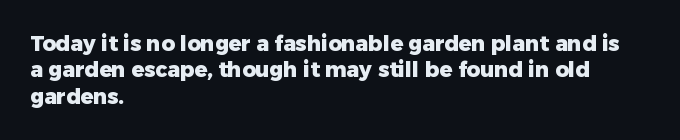
The image shows 21 px bold type, upright; set left-aligned, normal line spacing (1.26x), normal letter spacing, not underlined.
